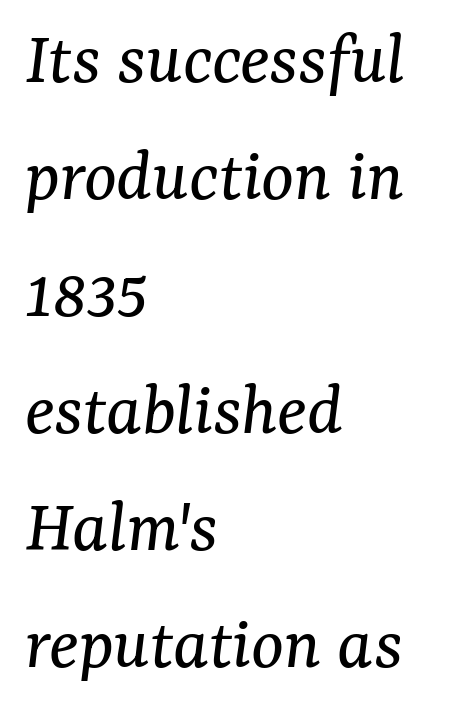
Q: Is the text bold? A: No.
Q: Is the text italic (slanted)? A: Yes, it leans right by about 7 degrees.
Q: Is the typeface a serif or a sans-serif typeface? A: Serif.
Q: Is the text underlined? A: No.
Q: How is the paragraph aligned? A: Left-aligned.
Q: Is the spacing between letters normal or unusually wide? A: Normal.
Q: Is the spacing between lines tight, normal or loose? A: Normal.
Q: Width (condensed, normal, or wide)? A: Normal.
Q: Stroke contrast? A: Medium.
Q: x-height? A: Medium.
Q: Monospaced? A: No.
